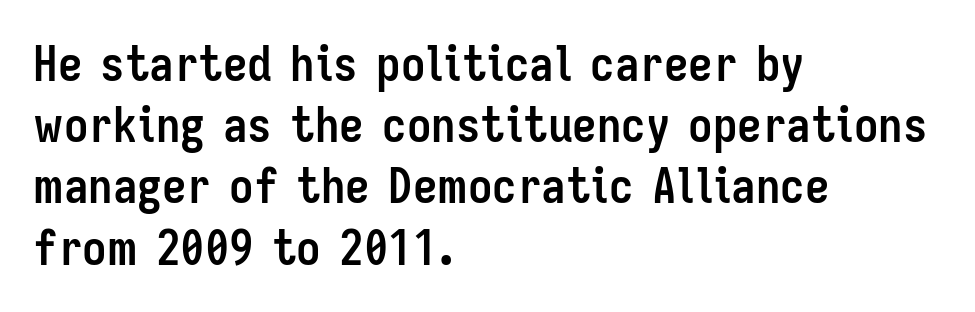
Serifs: no, the terminals of the letterforms are clean. Does the leading feel generous? No, just average. The strokes are fattened all the way to bold. Nope, not italic — everything's standing straight.
